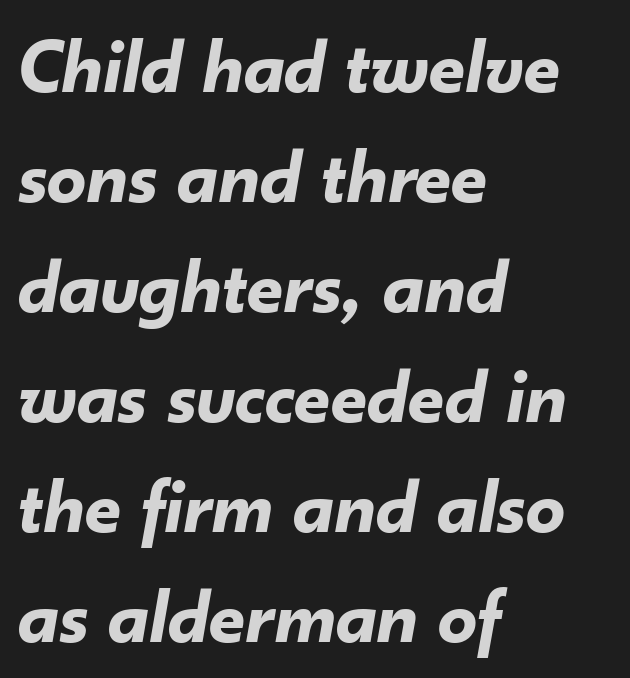
The face used here has a pronounced slope to its letters. Line starts are locked; line ends wander. Compared with typical paragraphs, the rows here are spaced about the same. Proportional: the letters do not fall into vertical columns. Words float on clear page, feet unadorned.
